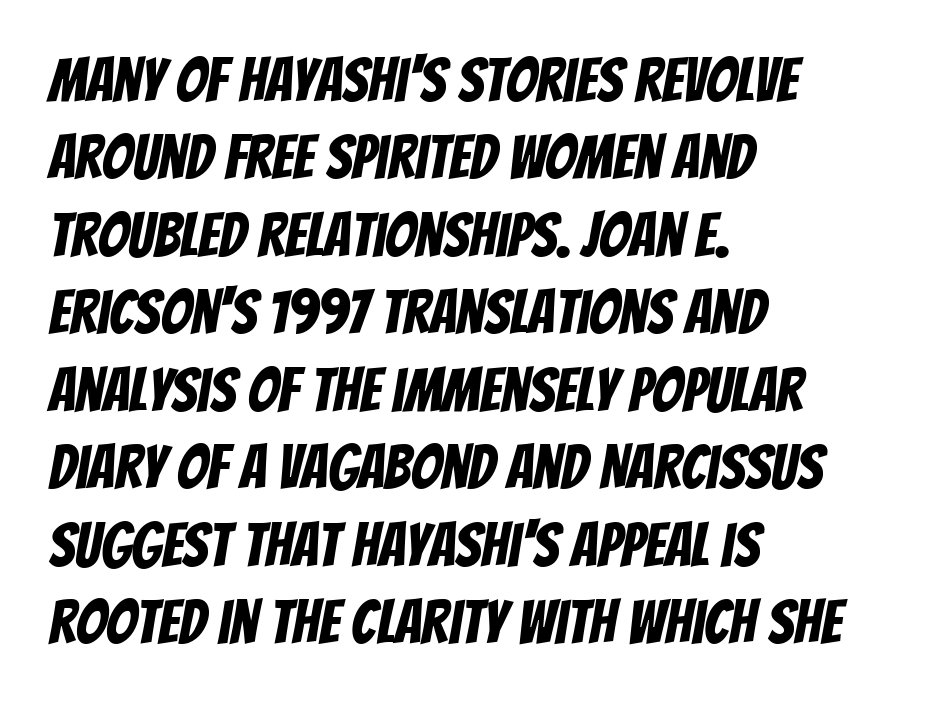
{"serif": "no", "width": "condensed", "stroke_contrast": "low", "x_height": "large", "monospaced": "no", "underline": "no", "align": "left", "line_spacing": "normal", "line_spacing_ratio": 1.27, "letter_spacing": "normal", "letter_spacing_em": 0.0, "glyph_px": 61}
